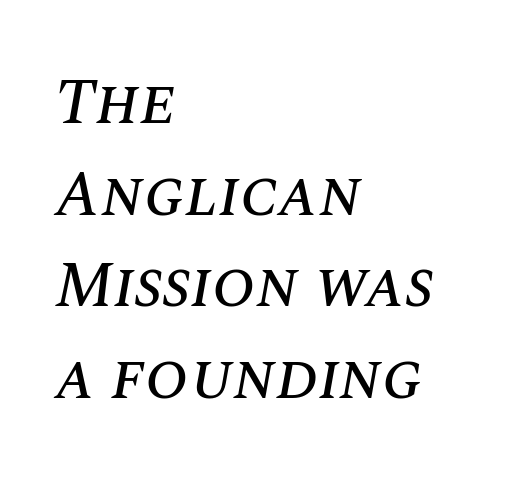
Q: Is the text italic (slanted)? A: Yes, it leans right by about 10 degrees.
Q: Is the text underlined? A: No.
Q: How is the paragraph aligned? A: Left-aligned.
Q: Is the spacing between letters normal or unusually wide? A: Normal.
Q: Is the spacing between lines tight, normal or loose? A: Normal.
Q: Width (condensed, normal, or wide)? A: Normal.
Q: Stroke contrast? A: Medium.
Q: x-height? A: Large.
Q: Monospaced? A: No.
